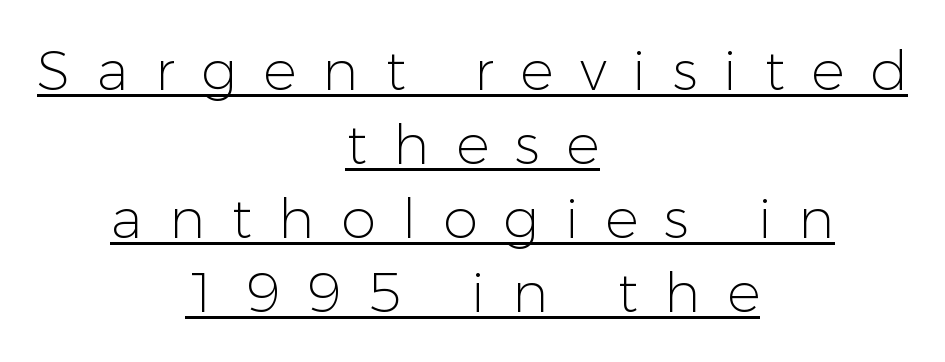
{"serif": "no", "italic": "no", "bold": "no", "weight": "light", "width": "normal", "stroke_contrast": "low", "x_height": "medium", "monospaced": "no", "underline": "yes", "align": "center", "line_spacing": "normal", "line_spacing_ratio": 1.32, "letter_spacing": "wide", "letter_spacing_em": 0.47, "glyph_px": 56}
